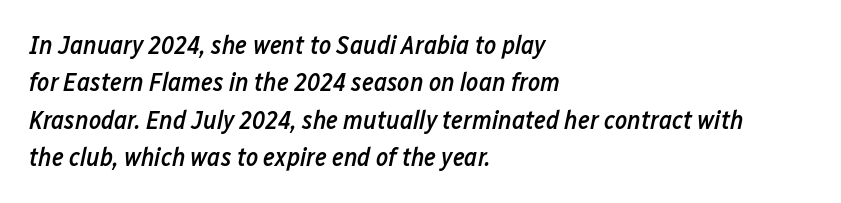
Q: Is the text bold? A: Semi-bold.
Q: Is the text italic (slanted)? A: Yes, it leans right by about 12 degrees.
Q: Is the text underlined? A: No.
Q: How is the paragraph aligned? A: Left-aligned.
Q: Is the spacing between letters normal or unusually wide? A: Normal.
Q: Is the spacing between lines tight, normal or loose? A: Normal.
